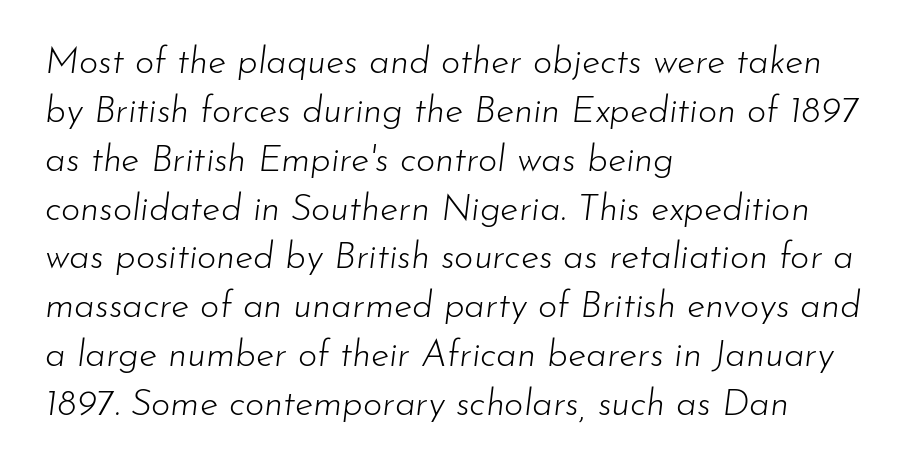
{"italic": "yes", "lean": "right", "slant_degrees": 7, "bold": "no", "weight": "light", "width": "normal", "stroke_contrast": "low", "x_height": "small", "monospaced": "no", "underline": "no", "align": "left", "line_spacing": "normal", "line_spacing_ratio": 1.32, "letter_spacing": "normal", "letter_spacing_em": 0.0, "glyph_px": 37}
